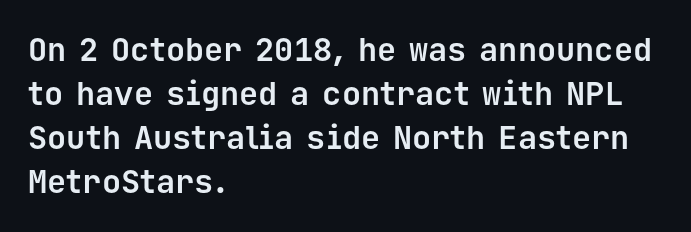
Unlike a traditional serif, this face leaves its strokes unadorned. Honestly, the letter spacing is just normal — you wouldn't notice it. Rows of type keep a routine distance in the vertical direction. Note the uniform advance width — an 'i' takes as much space as an 'm'.
